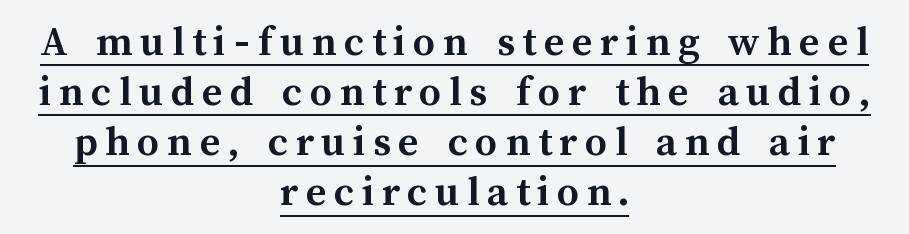
{"italic": "no", "bold": "yes", "weight": "semibold", "width": "normal", "stroke_contrast": "medium", "x_height": "medium", "monospaced": "no", "underline": "yes", "align": "center", "line_spacing": "tight", "line_spacing_ratio": 1.14, "glyph_px": 44}
